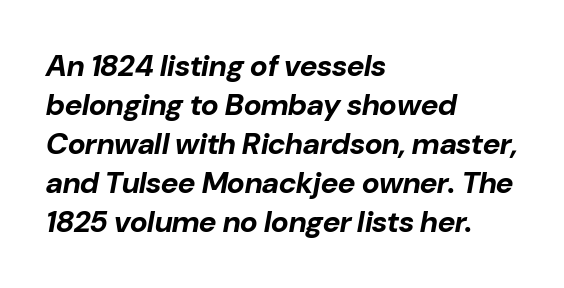
The image shows 30 px bold type, italic (leaning right); set left-aligned, normal line spacing (1.3x), normal letter spacing, not underlined; low stroke contrast and a medium x-height.
